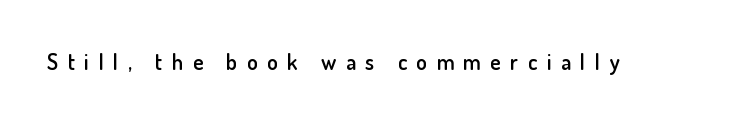
{"italic": "no", "bold": "semi", "underline": "no", "letter_spacing": "wide", "letter_spacing_em": 0.43, "glyph_px": 22}
